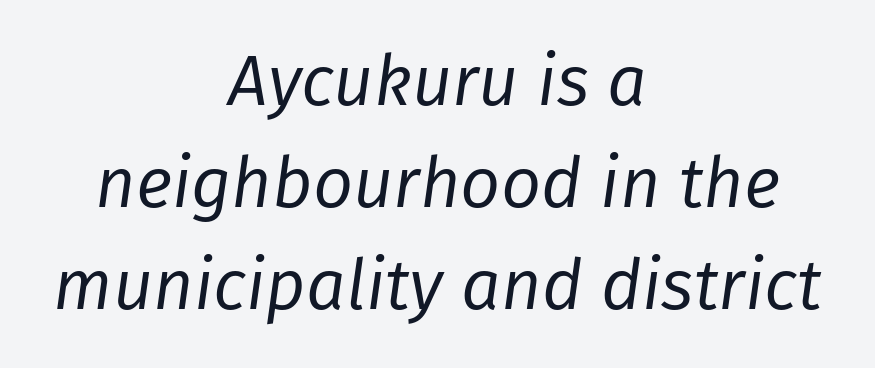
{"italic": "yes", "lean": "right", "slant_degrees": 8, "bold": "no", "weight": "regular", "width": "normal", "stroke_contrast": "low", "x_height": "medium", "monospaced": "no", "underline": "no", "align": "center", "line_spacing": "normal", "line_spacing_ratio": 1.46, "letter_spacing": "normal", "letter_spacing_em": 0.0, "glyph_px": 70}
